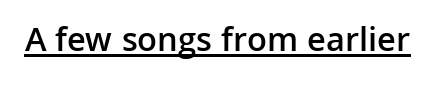
{"serif": "no", "italic": "no", "bold": "semi", "weight": "semibold", "width": "normal", "stroke_contrast": "low", "x_height": "medium", "monospaced": "no", "underline": "yes", "letter_spacing": "normal", "letter_spacing_em": 0.0, "glyph_px": 35}
